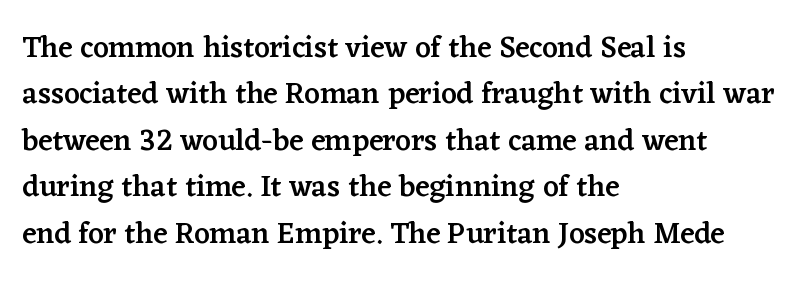
No extra tracking has been applied to these lines. The letters advance in unequal steps, a hallmark of proportional type. Each new line begins a customary step beneath the previous one. The rendering shows small feet on the letterforms — a serif design. Designer's note — italics off, roman on. On the weight axis this lands at semibold, roughly 600.
